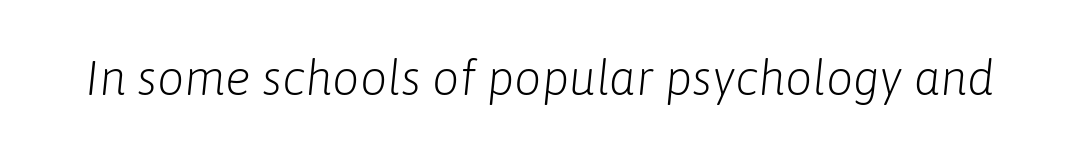
{"italic": "yes", "lean": "right", "slant_degrees": 6, "bold": "no", "weight": "light", "width": "normal", "stroke_contrast": "low", "x_height": "medium", "monospaced": "no", "underline": "no", "letter_spacing": "normal", "letter_spacing_em": 0.0, "glyph_px": 48}
